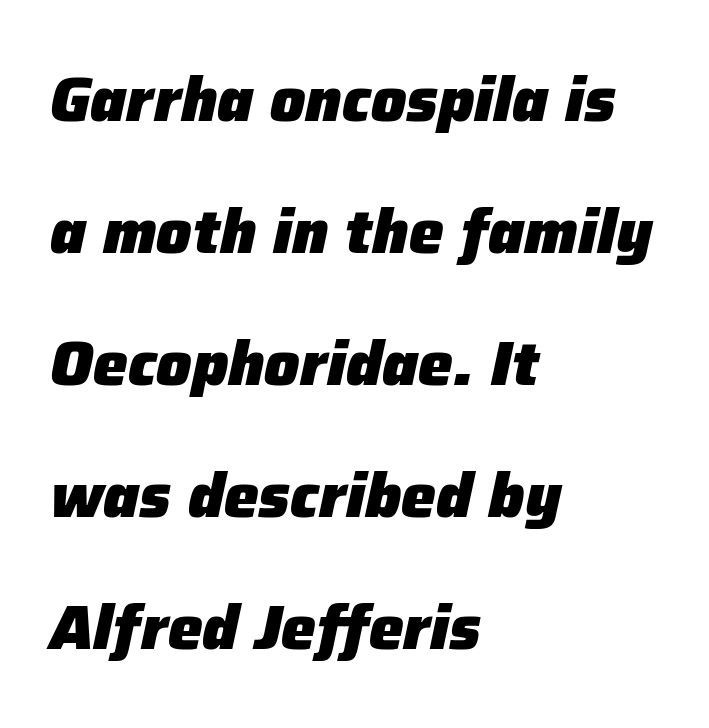
{"italic": "yes", "lean": "right", "slant_degrees": 12, "bold": "yes", "weight": "heavy", "width": "normal", "stroke_contrast": "low", "x_height": "medium", "monospaced": "no", "underline": "no", "align": "left", "line_spacing": "loose", "line_spacing_ratio": 2.13, "letter_spacing": "normal", "letter_spacing_em": 0.0, "glyph_px": 62}
